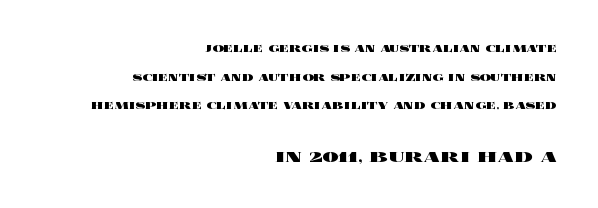
{"italic": "no", "bold": "yes", "underline": "no", "align": "right", "line_spacing": "loose", "line_spacing_ratio": 2.05, "letter_spacing": "normal", "letter_spacing_em": 0.0, "larger_block": "second", "size_ratio": 1.57, "glyph_px": 22}
